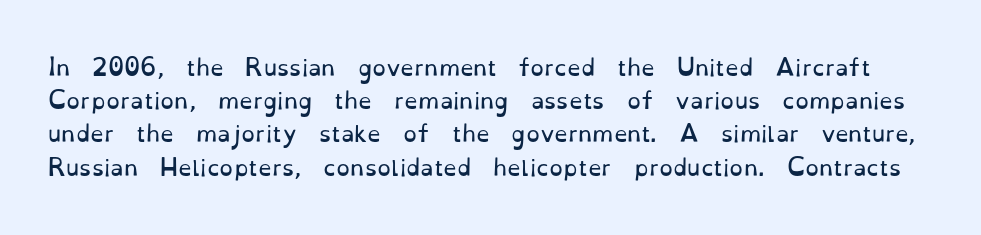
The image shows 22 px text type, upright; set normal line spacing (1.51x), normal letter spacing, not underlined.
